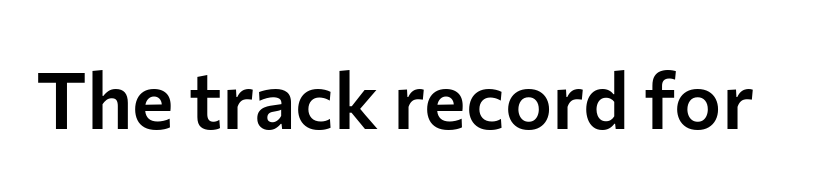
Q: Is the text italic (slanted)? A: No, it is upright.
Q: Is the typeface a serif or a sans-serif typeface? A: Sans-serif.
Q: Is the text underlined? A: No.
Q: Is the spacing between letters normal or unusually wide? A: Normal.
Q: Width (condensed, normal, or wide)? A: Normal.
Q: Stroke contrast? A: Low.
Q: x-height? A: Medium.
Q: Monospaced? A: No.
